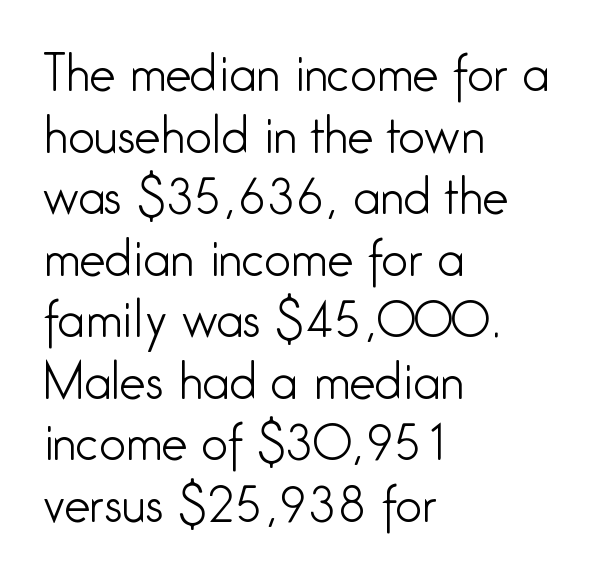
Bold? No — there's no thickening of the strokes. Words float on clear page, feet unadorned. This is sans-serif lettering, the kind often seen on screens and signage. The face used here is proportionally spaced, like ordinary book or web type.
